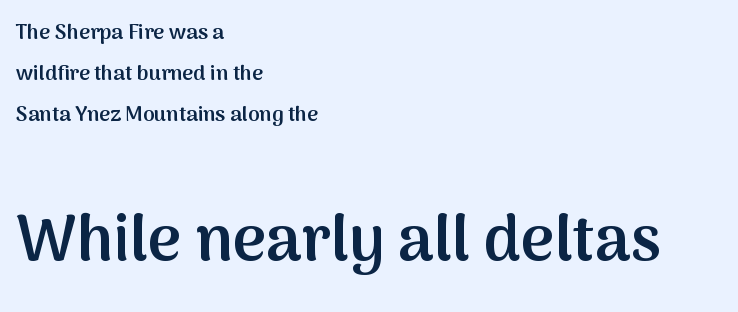
Q: Is the text bold? A: Semi-bold.
Q: Is the text italic (slanted)? A: No, it is upright.
Q: Is the typeface a serif or a sans-serif typeface? A: Sans-serif.
Q: Is the text underlined? A: No.
Q: How is the paragraph aligned? A: Left-aligned.
Q: Is the spacing between letters normal or unusually wide? A: Normal.
Q: Is the spacing between lines tight, normal or loose? A: Loose.
Q: Which block of text is set in a larger size, the first (top) or the second (bottom)? A: The second (bottom) one.
Q: Width (condensed, normal, or wide)? A: Normal.
Q: Stroke contrast? A: Medium.
Q: x-height? A: Medium.
Q: Monospaced? A: No.
